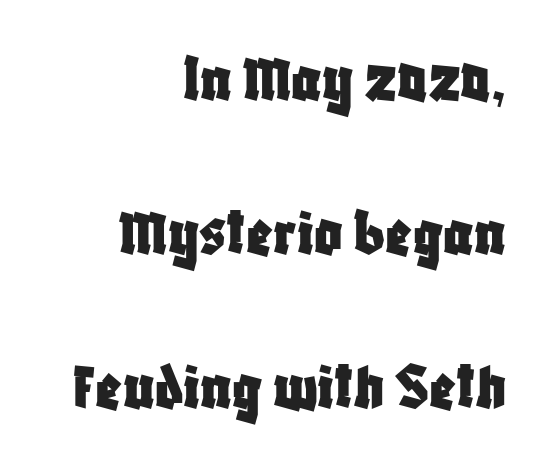
The image shows 69 px condensed sans-serif type, upright; set right-aligned, loose line spacing (2.23x), normal letter spacing, not underlined; low stroke contrast and a large x-height.
